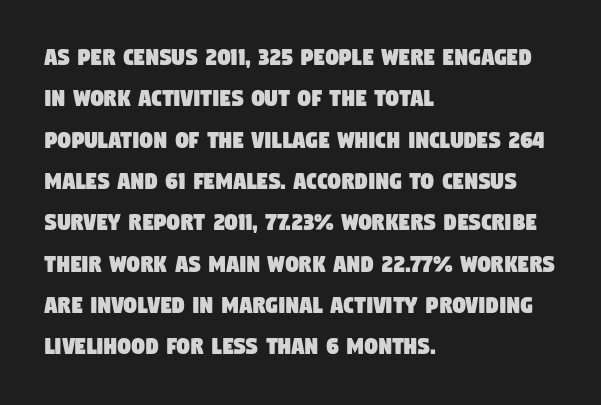
The image shows 26 px text type; set left-aligned, normal line spacing (1.59x), normal letter spacing, not underlined.
